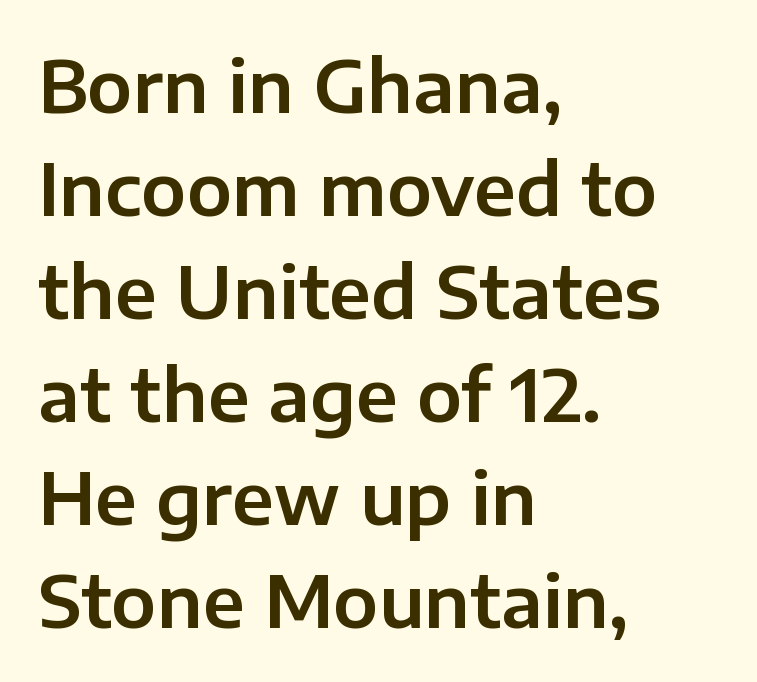
If you measured baseline to baseline, you'd find a middling distance. A typesetter would call this proportional, since set widths differ per character. The letters sit at their default tracking, neither squeezed nor spread. The specimen omits any rule beneath the text block's lines. Does the lettering tilt? It doesn't — this is upright. The type family on display is of the sans-serif kind.
